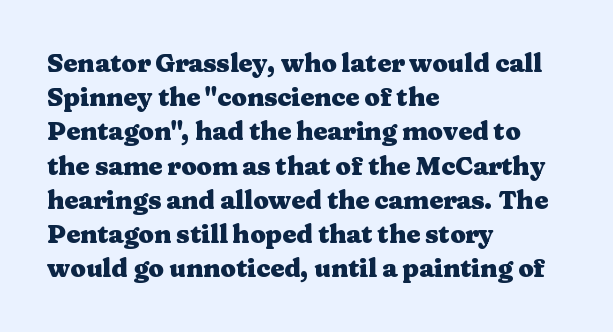
The lines in this sample share a left origin and differ only in where they stop. Summary of vertical rhythm: regular, with standard interline spacing. Italic: no, the glyphs are upright roman. The letterforms sit shoulder to shoulder at normal distance. Set as a true bold cut, around the 700 mark. The baseline area is clear.
